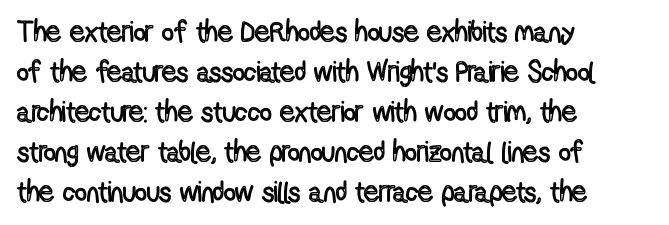
Is there much room between lines? A standard amount, neither cramped nor airy. The rendering uses natural spacing where letterforms have individual widths. The rag falls on the right side of this text block. The letters stand upright; this is a roman face. The tracking reads as untouched default to a designer's eye.
